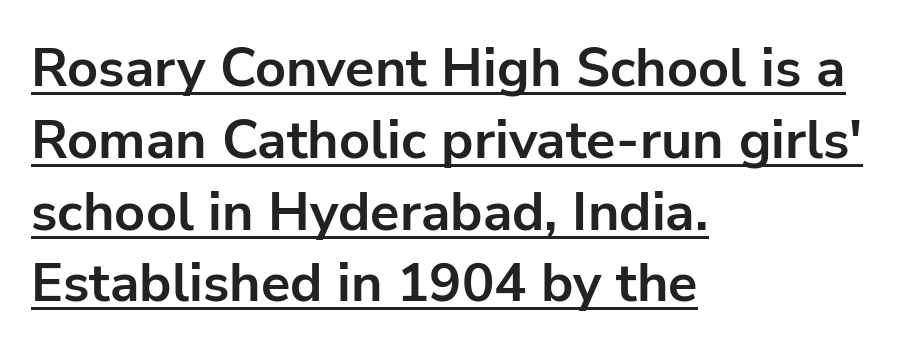
This is sans-serif lettering, the kind often seen on screens and signage. In CSS terms this would be text-align: left. Quick note: not italic, upright. How would I describe the line gaps? Plain and ordinary. Glance below the letters and you will spot a drawn line. Stroke thickness is high; the sample reads as a true bold.
